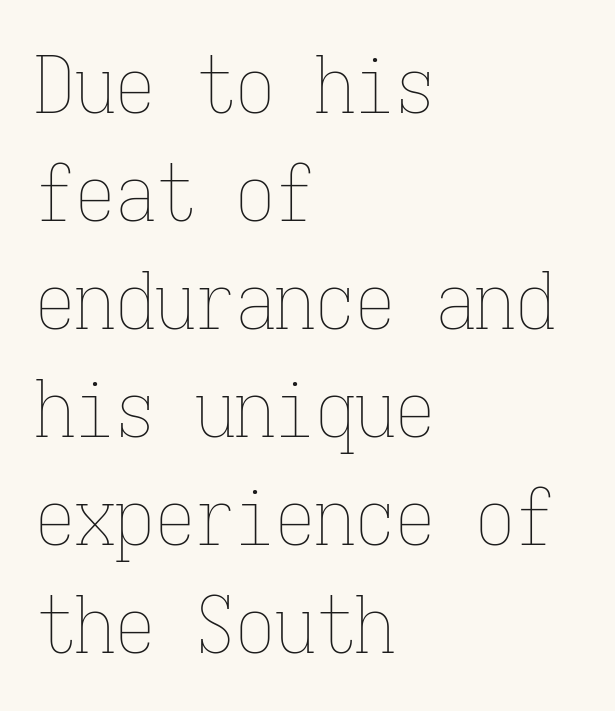
The image shows 80 px thin, condensed type, upright, monospaced; set left-aligned, normal line spacing (1.35x), normal letter spacing, not underlined; low stroke contrast and a medium x-height.
